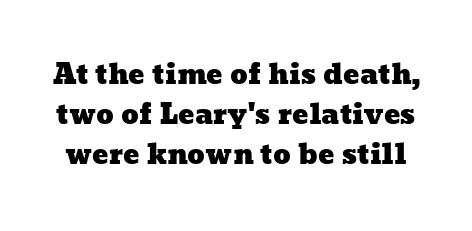
A normal amount of white space separates one row of letters from the next. The space beneath each line is pristine and unruled. Compared with typical body copy, the letter spacing here is the same.
